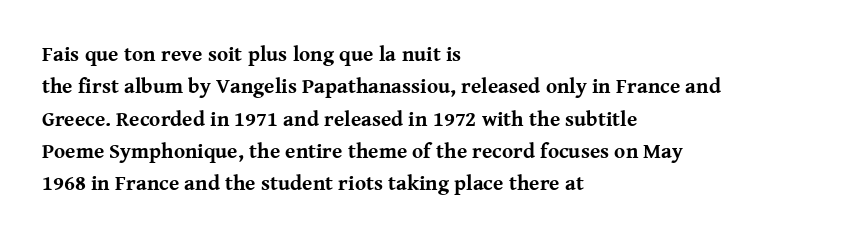
The image shows 21 px bold type, upright; set left-aligned, normal line spacing (1.54x), normal letter spacing, not underlined.
